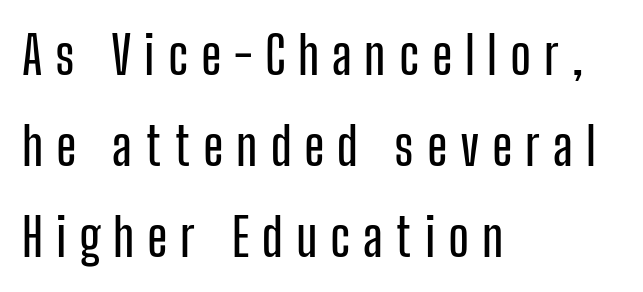
The image shows 53 px condensed sans-serif type, upright; set left-aligned, line spacing 1.72x, unusually wide letter spacing (+0.24 em), not underlined; low stroke contrast and a medium x-height.
